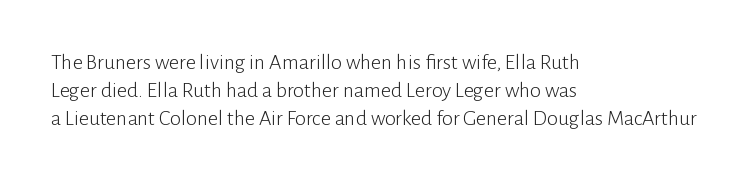
No extra ink here — the face is not bold. Students, observe: this is what conventionally led text looks like. Visually the block forms a straight wall on the left and a jagged coastline on the right. Clear beneath every line of the passage.
